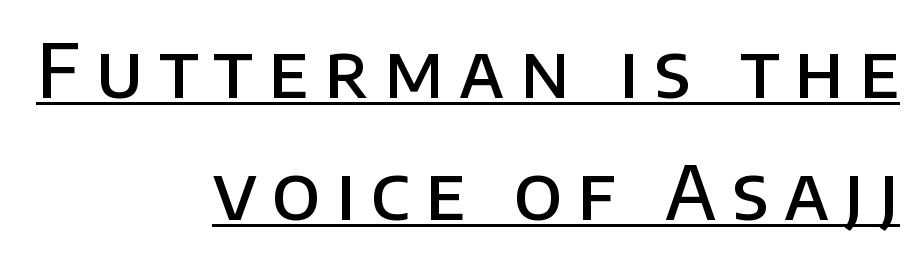
A typesetter would call this proportional, since set widths differ per character. Regular leading. This is the regular roman posture of the typeface. This sample carries an underscore along the baseline area.
